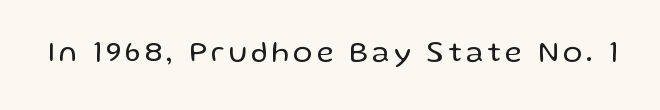
{"serif": "no", "italic": "no", "bold": "no", "weight": "regular", "width": "normal", "stroke_contrast": "low", "x_height": "medium", "monospaced": "no", "underline": "no", "glyph_px": 29}
